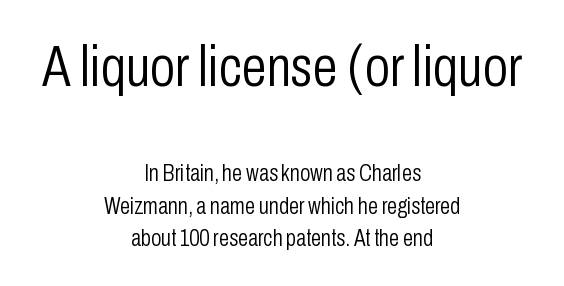
The image shows 57 px light, condensed sans-serif type, upright; set centered, normal line spacing (1.4x), normal letter spacing, not underlined; the first (top) block is 2.48x larger; low stroke contrast and a medium x-height.
